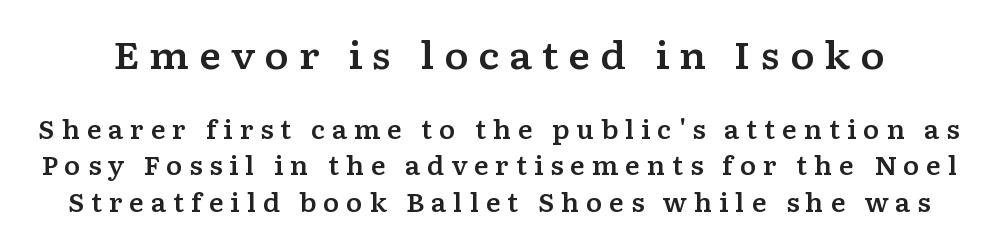
{"serif": "yes", "italic": "no", "width": "wide", "stroke_contrast": "low", "x_height": "medium", "monospaced": "no", "underline": "no", "line_spacing": "normal", "line_spacing_ratio": 1.46, "letter_spacing": "wide", "letter_spacing_em": 0.26, "larger_block": "first", "size_ratio": 1.48, "glyph_px": 37}
